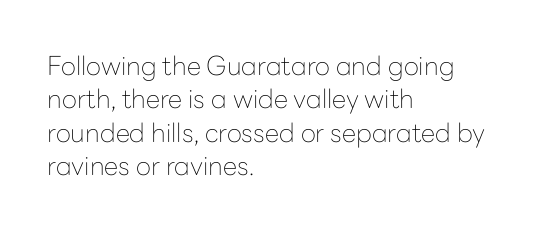
Compared with typical paragraphs, the rows here are spaced about the same. The letters stand straight up with perfectly vertical stems. Short and long lines alike share a common starting point at left. Is the stroke heavy? The answer is a plain regular-or-lighter. In terms of letterspacing, this is plain default setting. Just letters on the line, the space beneath them empty.
